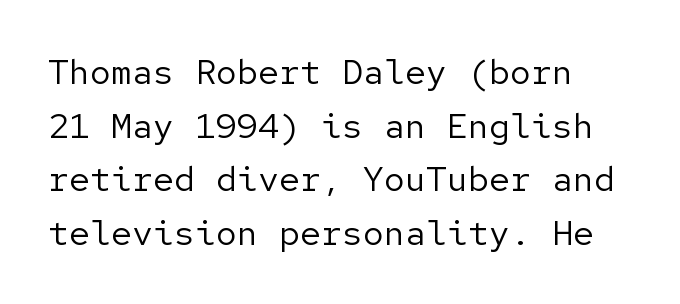
The image shows 35 px regular-weight sans-serif type, upright; set left-aligned, normal line spacing (1.53x), normal letter spacing, not underlined; low stroke contrast and a medium x-height.
